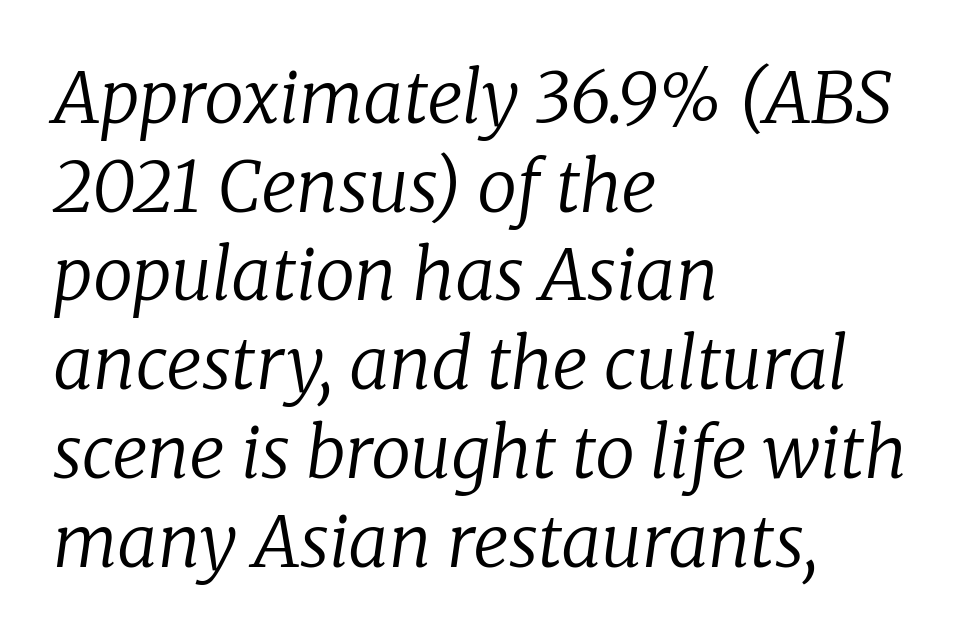
Q: Is the text bold? A: No.
Q: Is the text italic (slanted)? A: Yes, it leans right by about 8 degrees.
Q: Is the typeface a serif or a sans-serif typeface? A: Serif.
Q: Is the text underlined? A: No.
Q: How is the paragraph aligned? A: Left-aligned.
Q: Is the spacing between letters normal or unusually wide? A: Normal.
Q: Is the spacing between lines tight, normal or loose? A: Normal.
Q: Width (condensed, normal, or wide)? A: Normal.
Q: Stroke contrast? A: Low.
Q: x-height? A: Medium.
Q: Monospaced? A: No.
